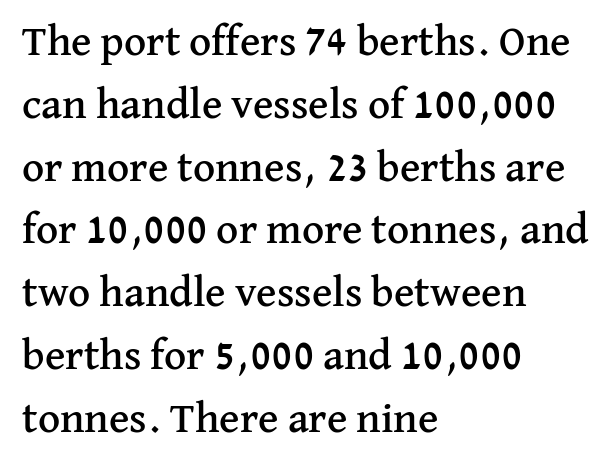
Varying glyph widths throughout — classic text-font behaviour. Tracking value appears to be zero — textbook default spacing. Quick note: interline space is typical. Designer's note — italics off, roman on.
